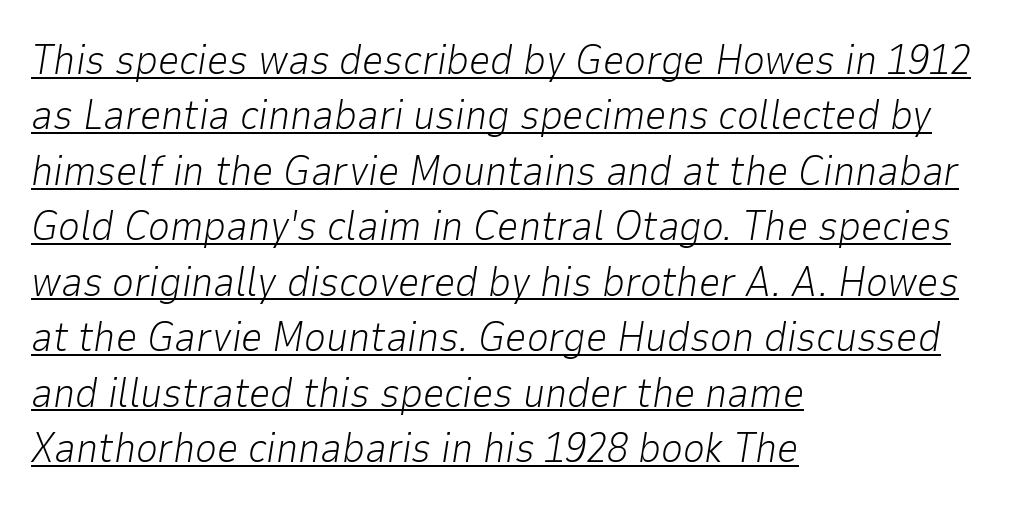
An italicized treatment has been applied to the whole sample. The cut favours lightness, reaching ordinary text weight at its darkest. Short note: letters normally spaced. Does the leading feel generous? No, just average. Reading down the block, your eye returns to a fixed left position each line.
